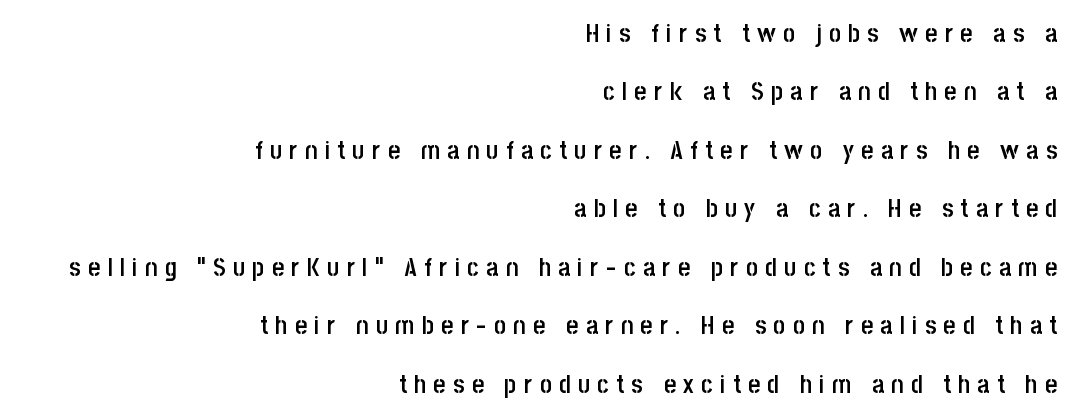
Q: Is the text bold? A: Semi-bold.
Q: Is the text italic (slanted)? A: No, it is upright.
Q: Is the text underlined? A: No.
Q: How is the paragraph aligned? A: Right-aligned.
Q: Is the spacing between letters normal or unusually wide? A: Unusually wide.
Q: Is the spacing between lines tight, normal or loose? A: Loose.
